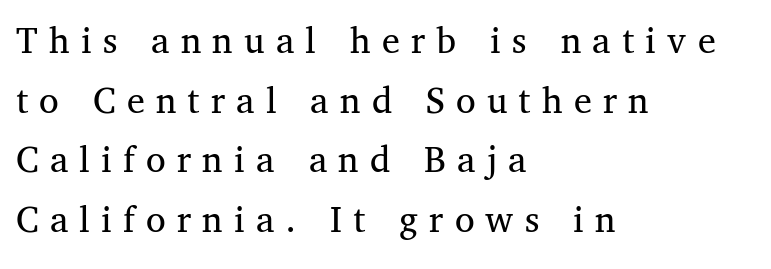
The image shows 40 px regular-weight serif type, upright; set left-aligned, normal line spacing (1.49x), unusually wide letter spacing (+0.28 em), not underlined; medium stroke contrast and a medium x-height.
